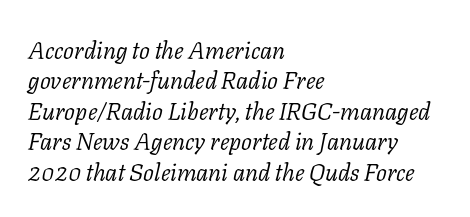
Emphasis-style slanted type is in use. The specimen omits any rule beneath the text block's lines. Ink coverage per letter is moderate at most. Horizontally, the lines are justified to the leading edge only. Between one letter and the next there's only the usual sliver of space. A typesetter would call this leading conventional body-copy spacing.
